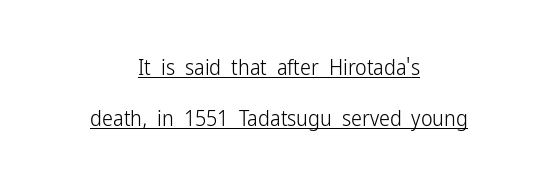
{"italic": "no", "bold": "no", "underline": "yes", "align": "center", "line_spacing": "loose", "line_spacing_ratio": 2.31, "letter_spacing": "normal", "letter_spacing_em": 0.0, "glyph_px": 22}
